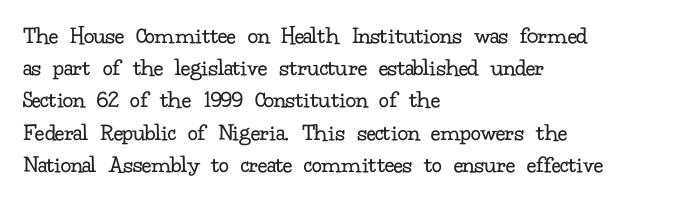
These lines keep a tight, regular rhythm from letter to letter. This sample is left-justified, so line endings fall wherever the words run out. The space between consecutive lines is moderate. Do the letters lean? They stand straight. The passage shown is not underscored anywhere. Stems and bowls with no extra thickness — not bold.
